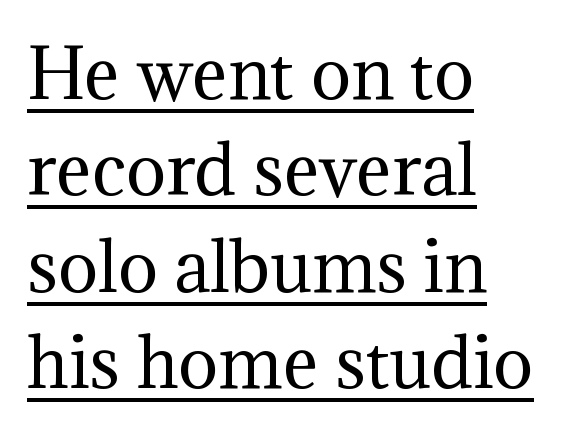
{"serif": "yes", "italic": "no", "bold": "no", "weight": "regular", "width": "normal", "stroke_contrast": "medium", "x_height": "medium", "monospaced": "no", "underline": "yes", "align": "left", "line_spacing": "normal", "line_spacing_ratio": 1.44, "letter_spacing": "normal", "letter_spacing_em": 0.0, "glyph_px": 67}
